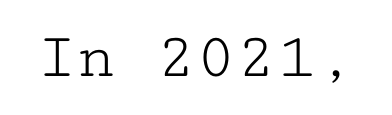
Q: Is the text bold? A: No.
Q: Is the text italic (slanted)? A: No, it is upright.
Q: Is the typeface a serif or a sans-serif typeface? A: Serif.
Q: Is the text underlined? A: No.
Q: Is the spacing between letters normal or unusually wide? A: Normal.
Q: Width (condensed, normal, or wide)? A: Wide.
Q: Stroke contrast? A: Low.
Q: x-height? A: Medium.
Q: Monospaced? A: Yes.
